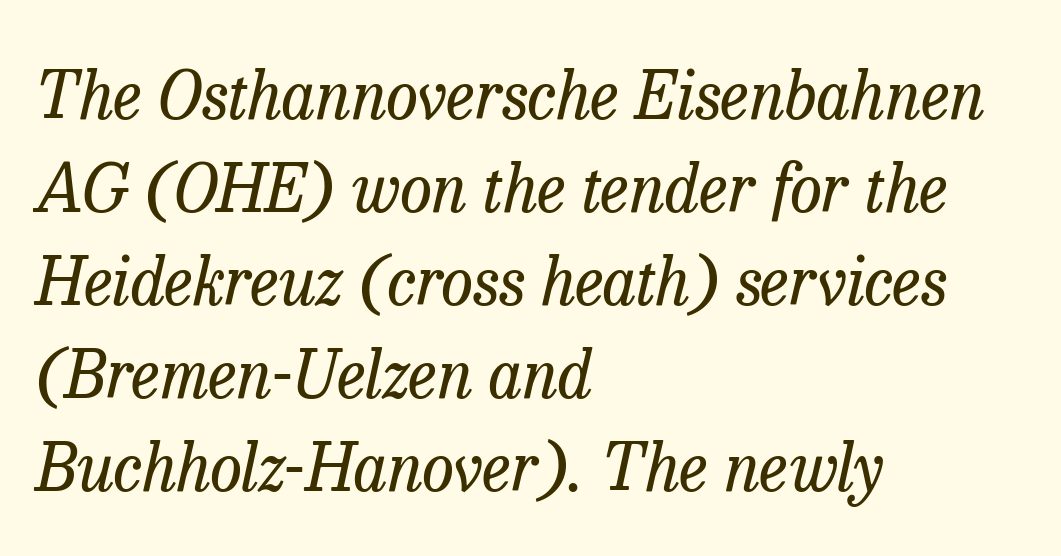
{"serif": "yes", "italic": "yes", "lean": "right", "slant_degrees": 13, "bold": "no", "weight": "regular", "width": "normal", "stroke_contrast": "low", "x_height": "medium", "monospaced": "no", "underline": "no", "align": "left", "line_spacing": "normal", "line_spacing_ratio": 1.43, "letter_spacing": "normal", "letter_spacing_em": 0.0, "glyph_px": 65}
